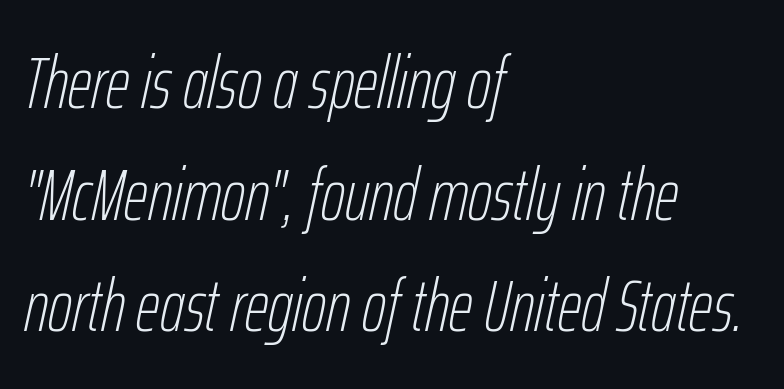
The whole block is typeset with a tilt. A light-to-regular cut is what we see here. Unmarked baselines from the first word to the last. Students, observe: this is what conventionally led text looks like. The line texture is even and compact thanks to regular tracking.
